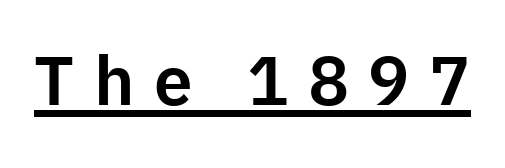
The image shows 69 px sans-serif type, upright; set unusually wide letter spacing (+0.28 em), underlined; low stroke contrast and a medium x-height.
